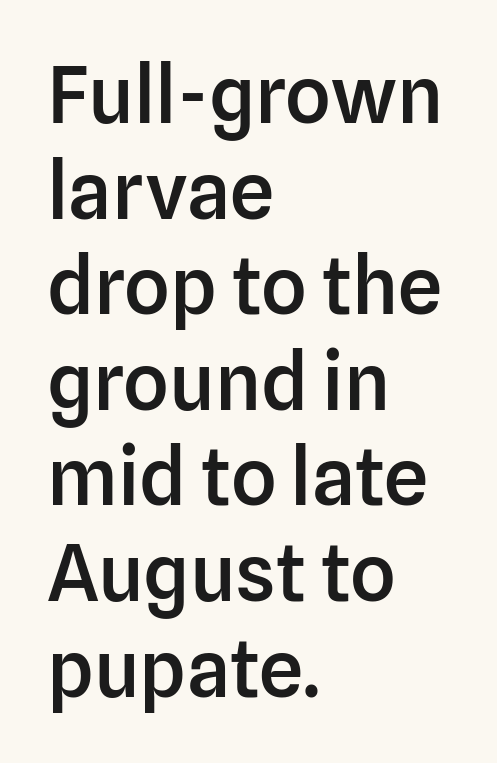
{"serif": "no", "italic": "no", "bold": "semi", "weight": "semibold", "width": "normal", "stroke_contrast": "low", "x_height": "medium", "monospaced": "no", "underline": "no", "align": "left", "line_spacing_ratio": 1.21, "letter_spacing": "normal", "letter_spacing_em": 0.0, "glyph_px": 79}
